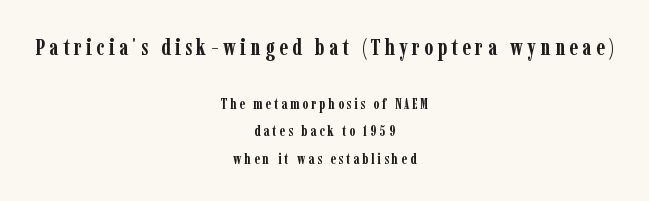
A bare baseline throughout the passage. This is roman type, the default non-slanted kind. The glyphs have the mass of a bold cut. Typeset on center — no edge is straight.
